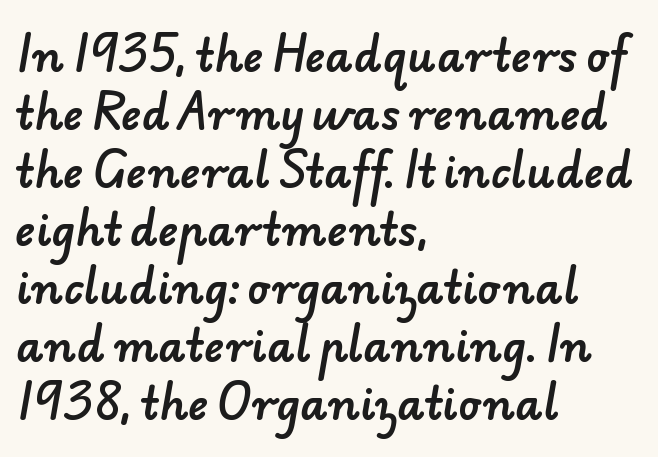
The rendering anchors every line to the left-hand side. How would I describe the line gaps? Plain and ordinary. Beneath every word, the page is bare. Each letter keeps its own natural width here, so spacing adapts to shape. The letters carry no serifs — their stems end cleanly without finishing strokes.
